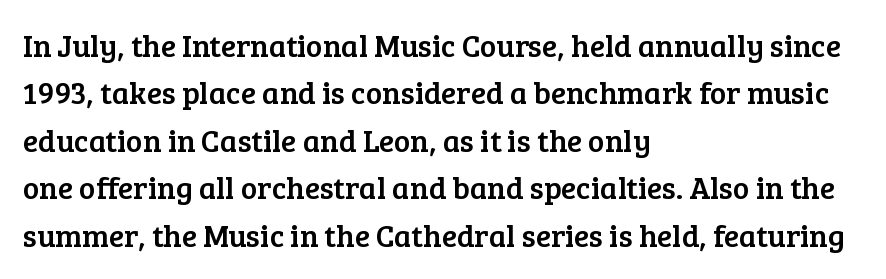
Q: Is the text italic (slanted)? A: No, it is upright.
Q: Is the typeface a serif or a sans-serif typeface? A: Serif.
Q: Is the text underlined? A: No.
Q: How is the paragraph aligned? A: Left-aligned.
Q: Is the spacing between letters normal or unusually wide? A: Normal.
Q: Is the spacing between lines tight, normal or loose? A: Normal.
Q: Width (condensed, normal, or wide)? A: Normal.
Q: Stroke contrast? A: Low.
Q: x-height? A: Medium.
Q: Monospaced? A: No.
